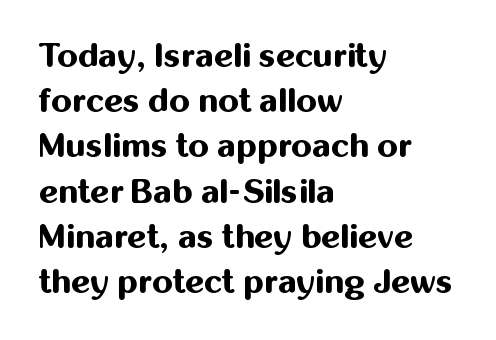
Q: Is the text bold? A: Yes.
Q: Is the text italic (slanted)? A: No, it is upright.
Q: Is the typeface a serif or a sans-serif typeface? A: Sans-serif.
Q: Is the text underlined? A: No.
Q: How is the paragraph aligned? A: Left-aligned.
Q: Is the spacing between letters normal or unusually wide? A: Normal.
Q: Is the spacing between lines tight, normal or loose? A: Normal.
Q: Width (condensed, normal, or wide)? A: Normal.
Q: Stroke contrast? A: Medium.
Q: x-height? A: Medium.
Q: Monospaced? A: No.
